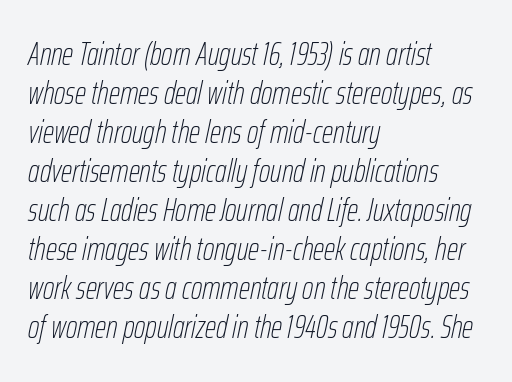
The image shows 32 px thin, condensed type, italic (leaning right); set left-aligned, line spacing 1.22x, normal letter spacing, not underlined; low stroke contrast and a medium x-height.
